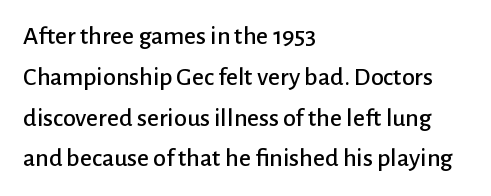
{"italic": "no", "underline": "no", "align": "left", "line_spacing": "normal", "line_spacing_ratio": 1.57, "letter_spacing": "normal", "letter_spacing_em": 0.0, "glyph_px": 26}
